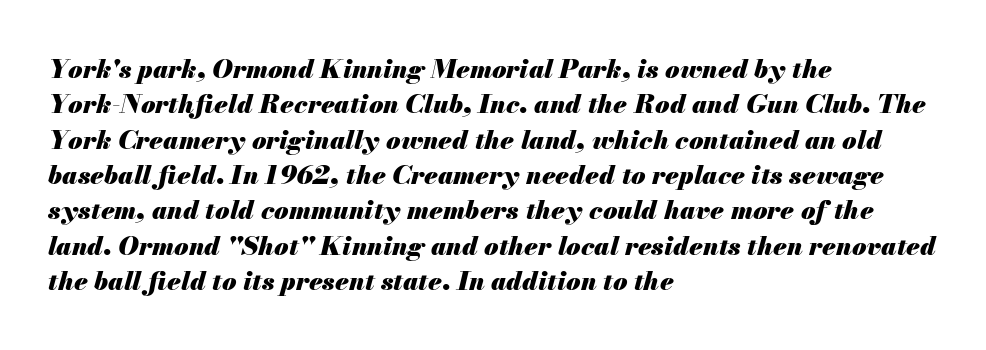
{"italic": "yes", "lean": "right", "slant_degrees": 13, "bold": "yes", "underline": "no", "align": "left", "line_spacing": "normal", "line_spacing_ratio": 1.36, "letter_spacing": "normal", "letter_spacing_em": 0.0, "glyph_px": 26}
